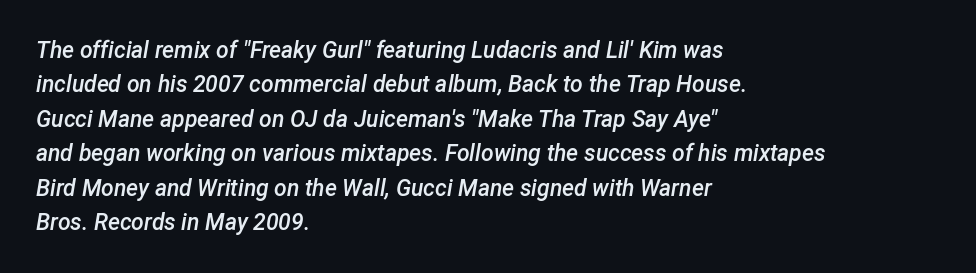
The image shows 23 px text type, italic (leaning right); set left-aligned, normal line spacing (1.5x), normal letter spacing, not underlined.
